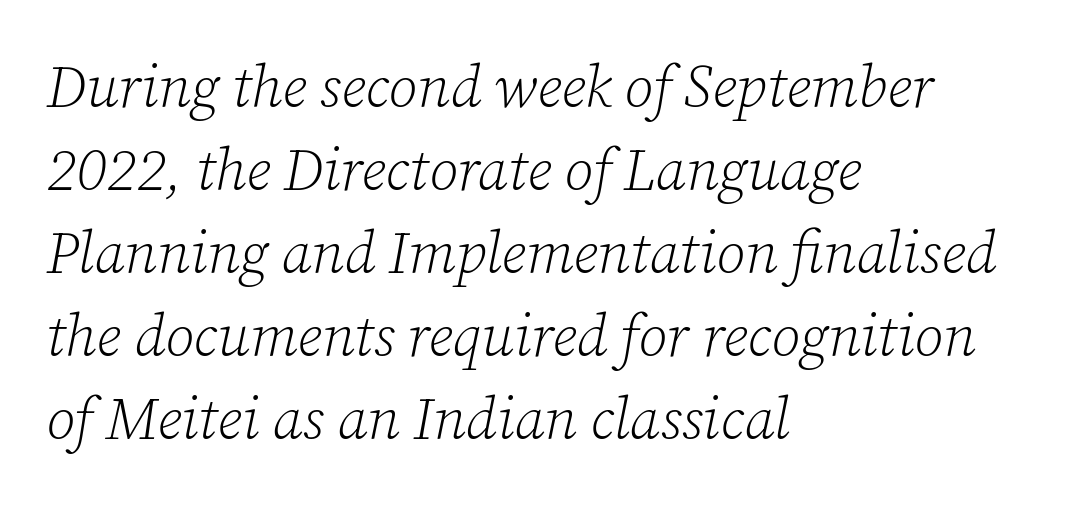
Q: Is the text bold? A: No.
Q: Is the text italic (slanted)? A: Yes, it leans right by about 12 degrees.
Q: Is the typeface a serif or a sans-serif typeface? A: Serif.
Q: Is the text underlined? A: No.
Q: How is the paragraph aligned? A: Left-aligned.
Q: Is the spacing between letters normal or unusually wide? A: Normal.
Q: Is the spacing between lines tight, normal or loose? A: Normal.
Q: Width (condensed, normal, or wide)? A: Normal.
Q: Stroke contrast? A: Low.
Q: x-height? A: Medium.
Q: Monospaced? A: No.
